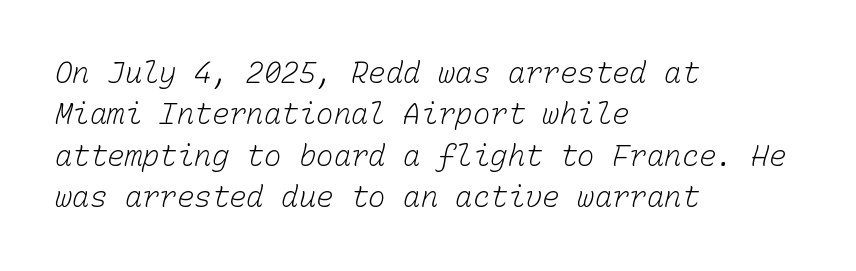
The image shows 29 px light type, monospaced; set left-aligned, normal line spacing (1.43x), normal letter spacing, not underlined; low stroke contrast and a medium x-height.
